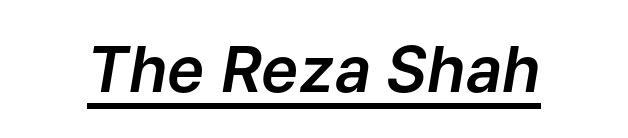
Tall strokes in this sample are angled rather than plumb. Letter spacing: default. The letters advance in unequal steps, a hallmark of proportional type. A baseline rule has been typeset under these characters.
